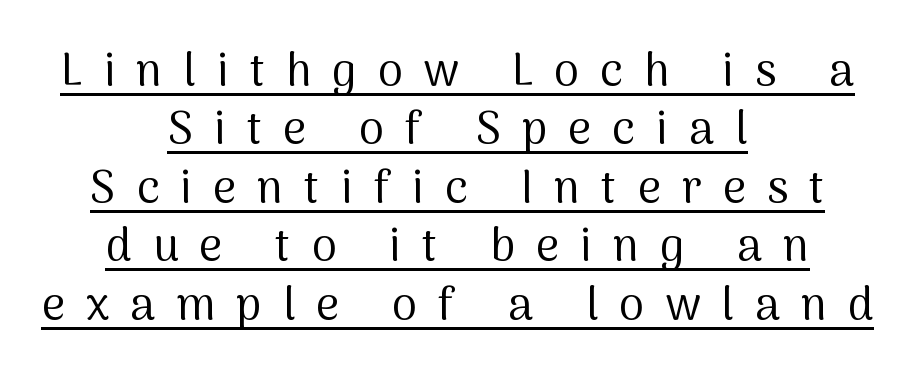
Each word looks stretched out because of the extra space between its letters. Rows of type keep a routine distance in the vertical direction. Compared with a typical body face, this is equally light or lighter still. Which margin do the lines hug? Neither — every line sits in the middle.
